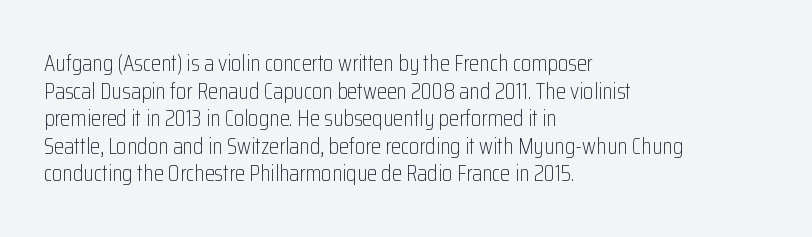
{"italic": "no", "bold": "no", "underline": "no", "align": "left", "line_spacing_ratio": 1.2, "letter_spacing": "normal", "letter_spacing_em": 0.0, "glyph_px": 23}
